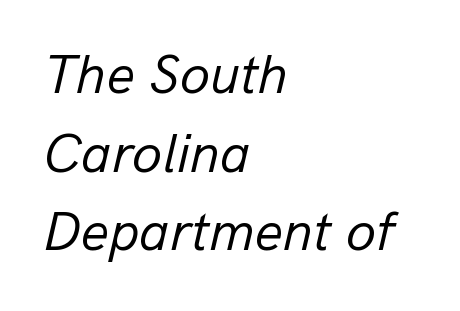
Q: Is the text bold? A: No.
Q: Is the text italic (slanted)? A: Yes, it leans right by about 13 degrees.
Q: Is the text underlined? A: No.
Q: How is the paragraph aligned? A: Left-aligned.
Q: Is the spacing between letters normal or unusually wide? A: Normal.
Q: Is the spacing between lines tight, normal or loose? A: Normal.
Q: Width (condensed, normal, or wide)? A: Normal.
Q: Stroke contrast? A: Low.
Q: x-height? A: Medium.
Q: Monospaced? A: No.
